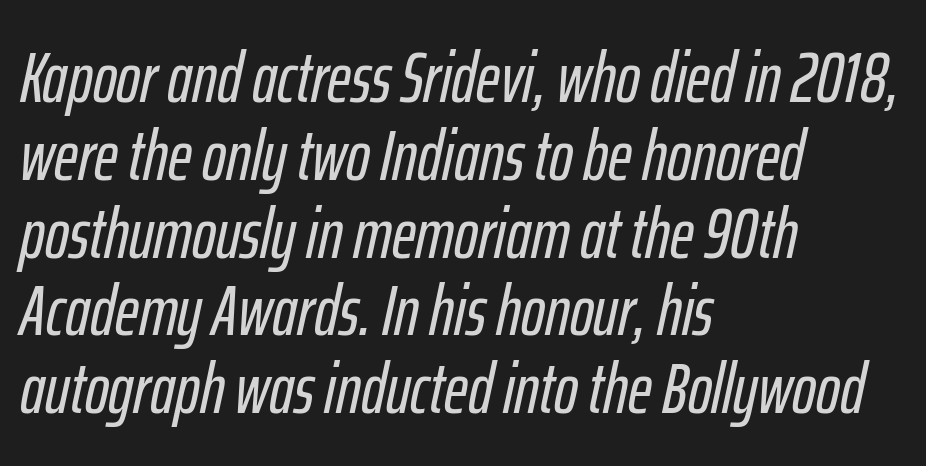
Q: Is the text italic (slanted)? A: Yes, it leans right by about 12 degrees.
Q: Is the text underlined? A: No.
Q: How is the paragraph aligned? A: Left-aligned.
Q: Is the spacing between letters normal or unusually wide? A: Normal.
Q: Is the spacing between lines tight, normal or loose? A: Tight.
Q: Width (condensed, normal, or wide)? A: Condensed.
Q: Stroke contrast? A: Low.
Q: x-height? A: Medium.
Q: Monospaced? A: No.
